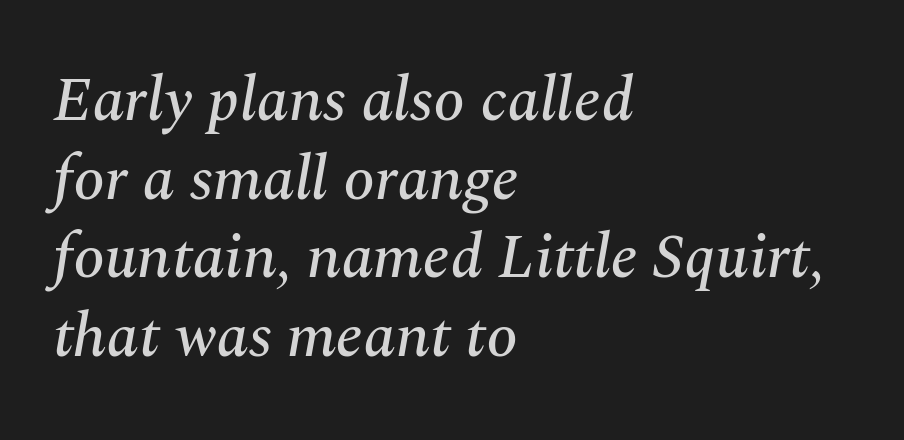
The image shows 63 px serif type, italic (leaning right); set left-aligned, normal line spacing (1.25x), normal letter spacing, not underlined; medium stroke contrast and a medium x-height.
